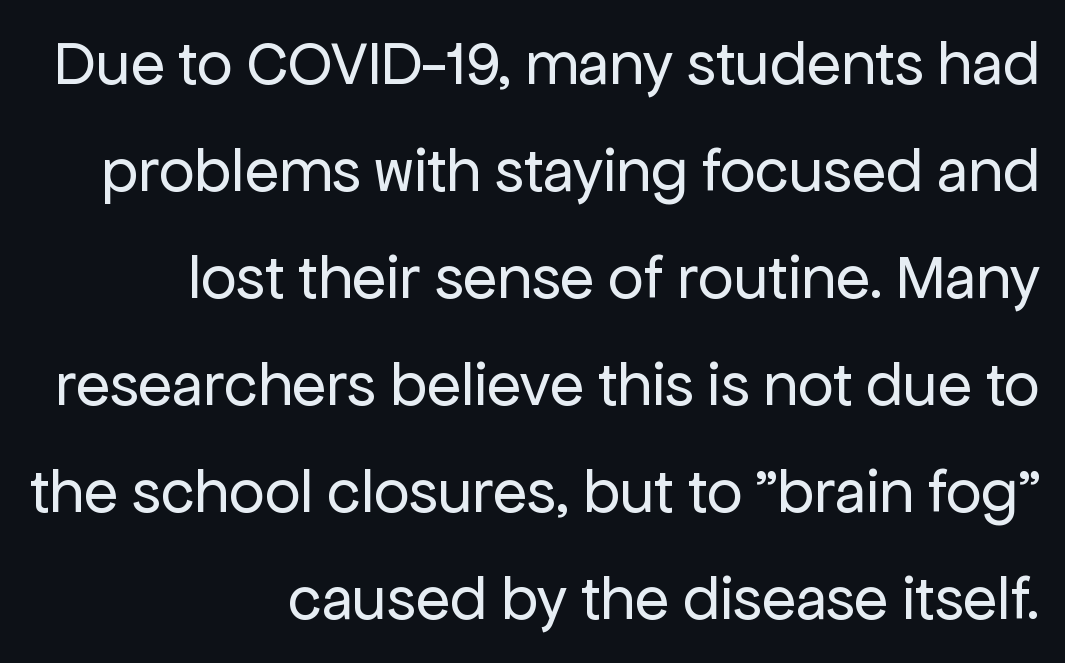
Q: Is the text bold? A: No.
Q: Is the text italic (slanted)? A: No, it is upright.
Q: Is the typeface a serif or a sans-serif typeface? A: Sans-serif.
Q: Is the text underlined? A: No.
Q: How is the paragraph aligned? A: Right-aligned.
Q: Is the spacing between letters normal or unusually wide? A: Normal.
Q: Is the spacing between lines tight, normal or loose? A: Normal.
Q: Width (condensed, normal, or wide)? A: Normal.
Q: Stroke contrast? A: Low.
Q: x-height? A: Medium.
Q: Monospaced? A: No.
